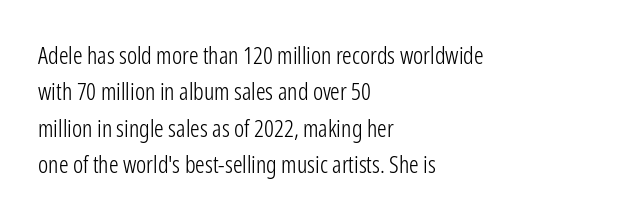
{"italic": "no", "bold": "no", "underline": "no", "align": "left", "line_spacing": "normal", "line_spacing_ratio": 1.52, "letter_spacing": "normal", "letter_spacing_em": 0.0, "glyph_px": 24}
